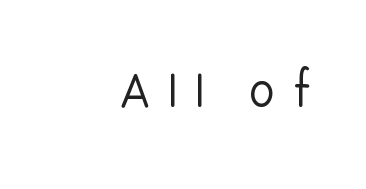
{"serif": "no", "italic": "no", "bold": "no", "weight": "regular", "width": "normal", "stroke_contrast": "low", "x_height": "medium", "monospaced": "no", "underline": "no", "letter_spacing": "wide", "letter_spacing_em": 0.35, "glyph_px": 47}
